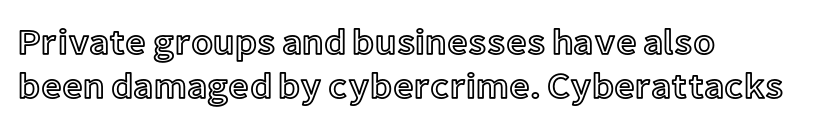
Q: Is the text italic (slanted)? A: No, it is upright.
Q: Is the text underlined? A: No.
Q: How is the paragraph aligned? A: Left-aligned.
Q: Is the spacing between letters normal or unusually wide? A: Normal.
Q: Width (condensed, normal, or wide)? A: Normal.
Q: x-height? A: Medium.
Q: Monospaced? A: No.
